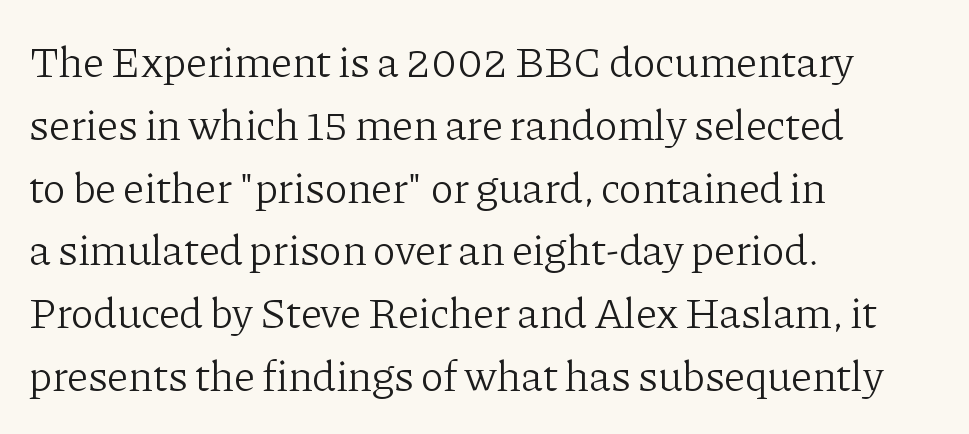
The image shows 43 px light serif type, upright; set left-aligned, normal line spacing (1.46x), normal letter spacing, not underlined; low stroke contrast and a medium x-height.
